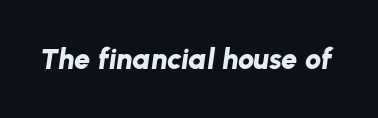
{"italic": "yes", "lean": "right", "slant_degrees": 8, "bold": "yes", "weight": "bold", "width": "normal", "stroke_contrast": "low", "x_height": "medium", "monospaced": "no", "underline": "no", "letter_spacing": "normal", "letter_spacing_em": 0.0, "glyph_px": 29}
